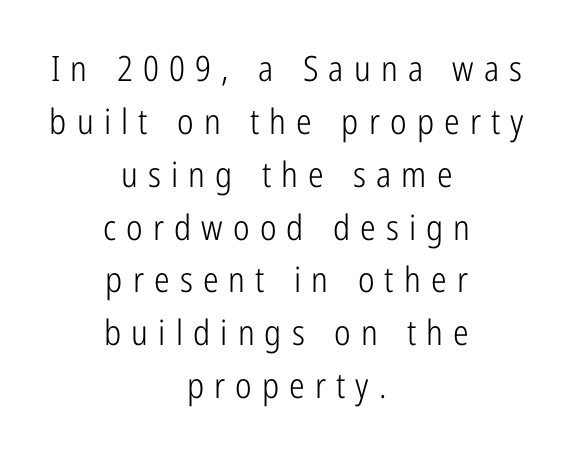
Q: Is the text bold? A: No.
Q: Is the text italic (slanted)? A: No, it is upright.
Q: Is the typeface a serif or a sans-serif typeface? A: Sans-serif.
Q: Is the text underlined? A: No.
Q: How is the paragraph aligned? A: Centered.
Q: Is the spacing between letters normal or unusually wide? A: Unusually wide.
Q: Is the spacing between lines tight, normal or loose? A: Normal.
Q: Width (condensed, normal, or wide)? A: Condensed.
Q: Stroke contrast? A: Low.
Q: x-height? A: Medium.
Q: Monospaced? A: No.
